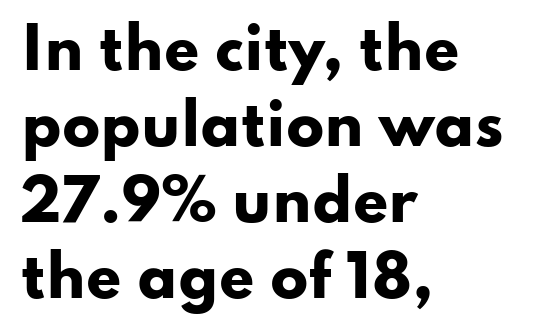
The image shows 56 px heavy, wide sans-serif type, upright; set left-aligned, normal line spacing (1.36x), normal letter spacing, not underlined; low stroke contrast and a small x-height.
